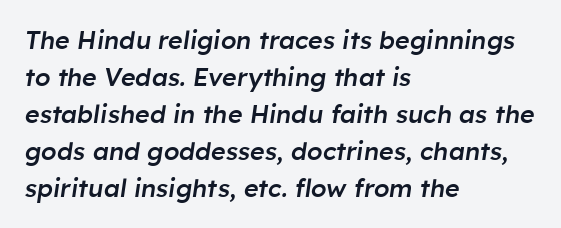
{"italic": "yes", "lean": "right", "slant_degrees": 8, "bold": "semi", "underline": "no", "align": "left", "line_spacing": "normal", "line_spacing_ratio": 1.48, "letter_spacing": "normal", "letter_spacing_em": 0.0, "glyph_px": 25}
